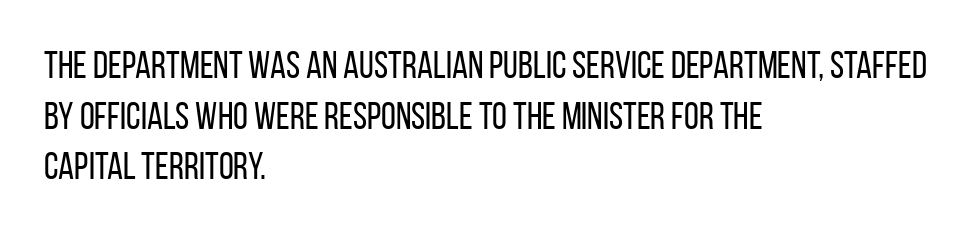
The image shows 38 px regular-weight, condensed sans-serif type, upright; set left-aligned, normal line spacing (1.33x), normal letter spacing, not underlined; low stroke contrast and a large x-height.
